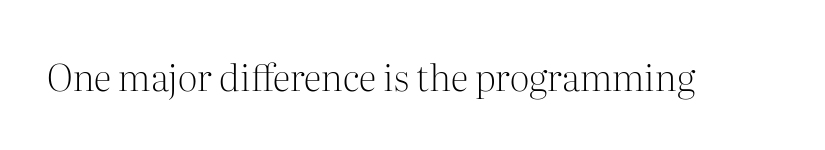
The image shows 37 px light serif type, upright; set normal letter spacing, not underlined; medium stroke contrast and a medium x-height.
